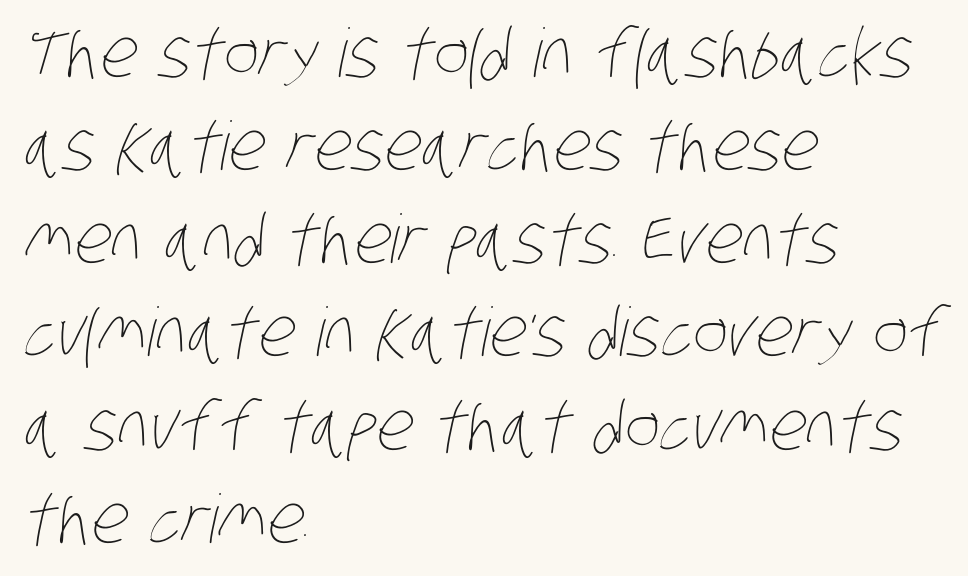
Descenders hang freely into open space. Compared with typical paragraphs, the rows here are spaced about the same. What stands out about the letter spacing? Nothing — it is the standard amount. These lines are rendered in a variable-pitch font. Counters stay open thanks to moderate or lighter strokes. In CSS terms this would be text-align: left.
